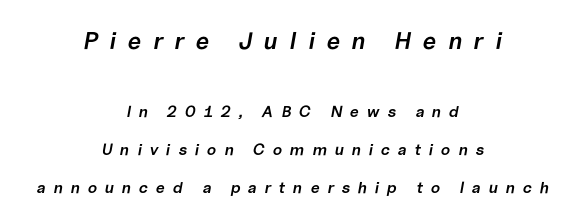
The image shows 24 px text type, italic (leaning right); set centered, loose line spacing (2.37x), unusually wide letter spacing (+0.49 em), not underlined; the first (top) block is 1.5x larger.
